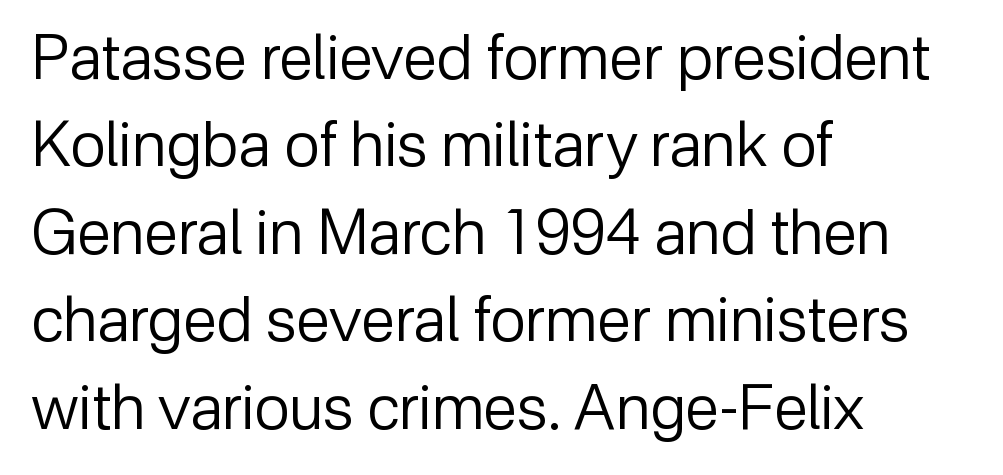
Descenders are the only things crossing below the line. What stands out about the letter spacing? Nothing — it is the standard amount. Rows of type keep a routine distance in the vertical direction. Visually the block forms a straight wall on the left and a jagged coastline on the right.
